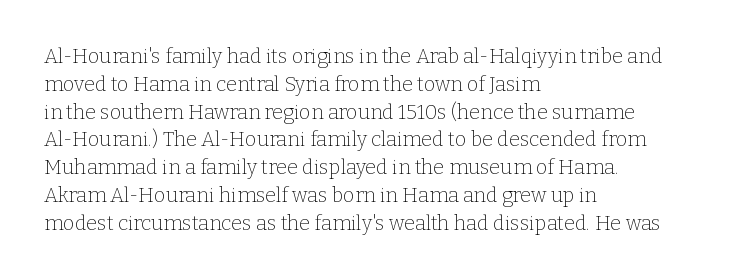
{"italic": "no", "bold": "no", "underline": "no", "align": "left", "line_spacing": "normal", "line_spacing_ratio": 1.39, "letter_spacing": "normal", "letter_spacing_em": 0.0, "glyph_px": 20}
